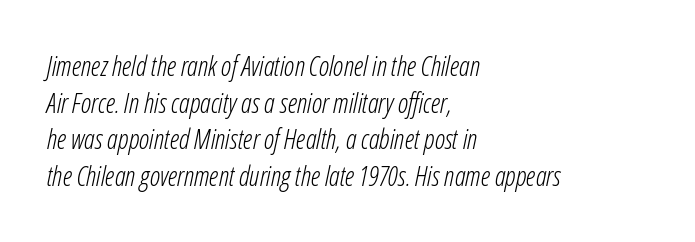
{"italic": "yes", "lean": "right", "slant_degrees": 12, "bold": "no", "underline": "no", "align": "left", "line_spacing": "normal", "line_spacing_ratio": 1.36, "letter_spacing": "normal", "letter_spacing_em": 0.0, "glyph_px": 27}
